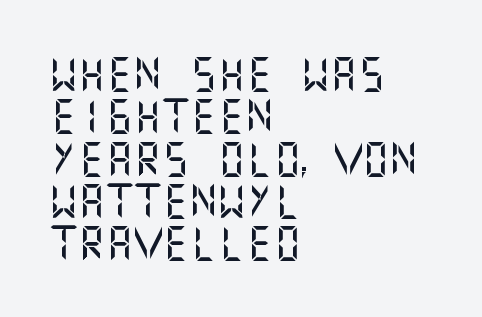
The passage is arranged the way most books set body copy — flush left. A clean baseline with only descenders dipping below it. Stroke terminals: plain, sans-serif. The tracking reads as untouched default to a designer's eye. Notice how the stems are strictly vertical — no italics here.
